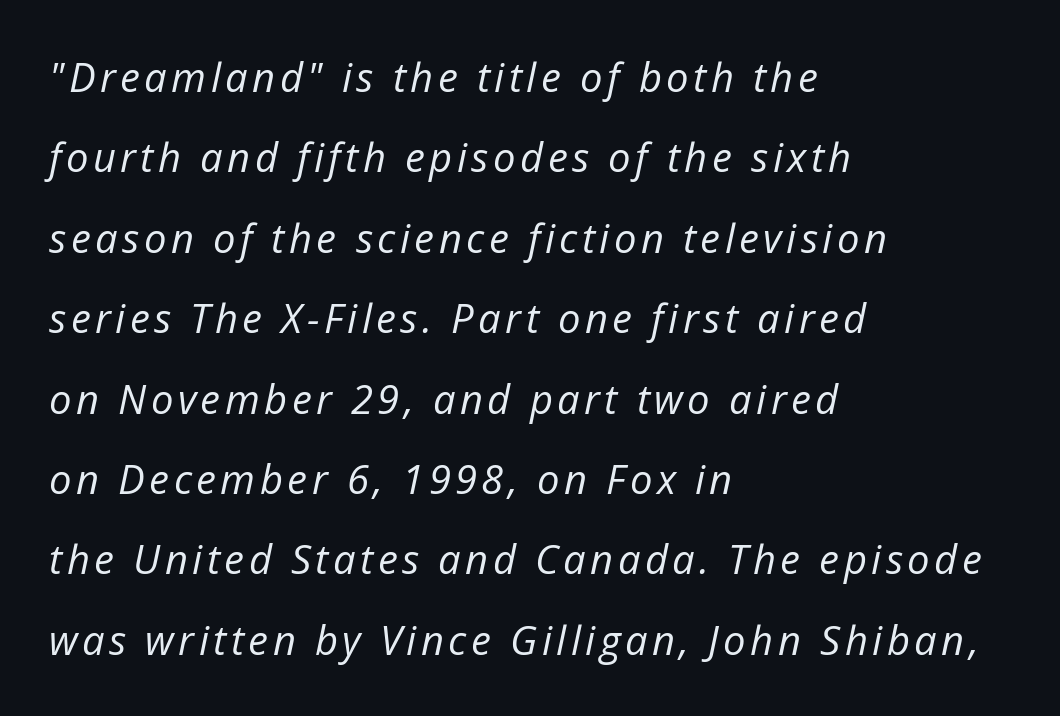
Q: Is the text bold? A: No.
Q: Is the text italic (slanted)? A: Yes, it leans right by about 12 degrees.
Q: Is the text underlined? A: No.
Q: How is the paragraph aligned? A: Left-aligned.
Q: Is the spacing between lines tight, normal or loose? A: Loose.
Q: Width (condensed, normal, or wide)? A: Normal.
Q: Stroke contrast? A: Low.
Q: x-height? A: Medium.
Q: Monospaced? A: No.
